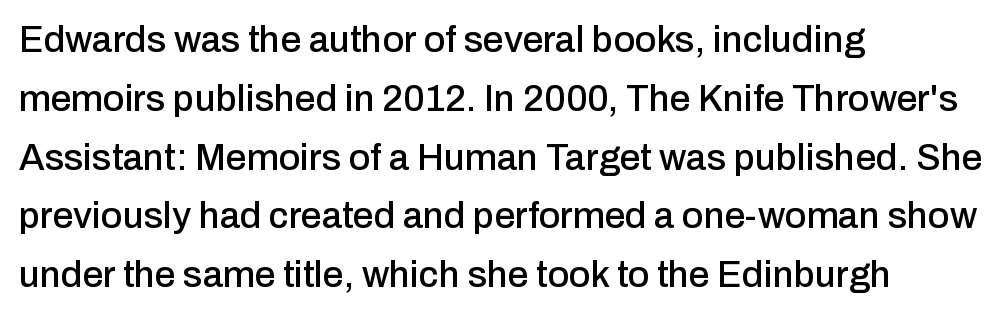
The image shows 37 px sans-serif type, upright; set left-aligned, normal line spacing (1.59x), normal letter spacing, not underlined; low stroke contrast and a medium x-height.
